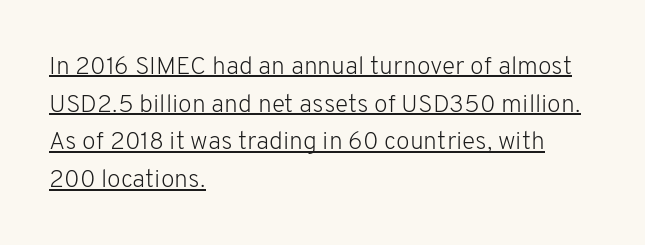
Notice how the stems are strictly vertical — no italics here. Weight: regular or lighter. The ragged edge is on the right, which tells us the setting is flush left. The rendered words wear a rule along their underside. Caption: standard tracking, unaltered. Notice how descenders clear the ascenders below comfortably — that's standard leading.
